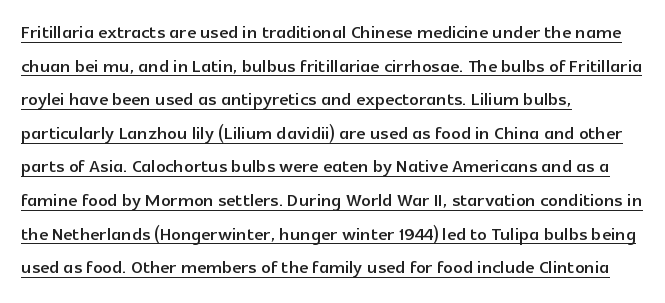
Q: Is the text italic (slanted)? A: No, it is upright.
Q: Is the text underlined? A: Yes.
Q: How is the paragraph aligned? A: Left-aligned.
Q: Is the spacing between letters normal or unusually wide? A: Normal.
Q: Is the spacing between lines tight, normal or loose? A: Normal.
